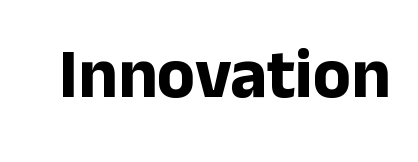
Q: Is the text bold? A: Yes.
Q: Is the text italic (slanted)? A: No, it is upright.
Q: Is the typeface a serif or a sans-serif typeface? A: Sans-serif.
Q: Is the text underlined? A: No.
Q: Is the spacing between letters normal or unusually wide? A: Normal.
Q: Width (condensed, normal, or wide)? A: Normal.
Q: Stroke contrast? A: Low.
Q: x-height? A: Medium.
Q: Monospaced? A: No.
